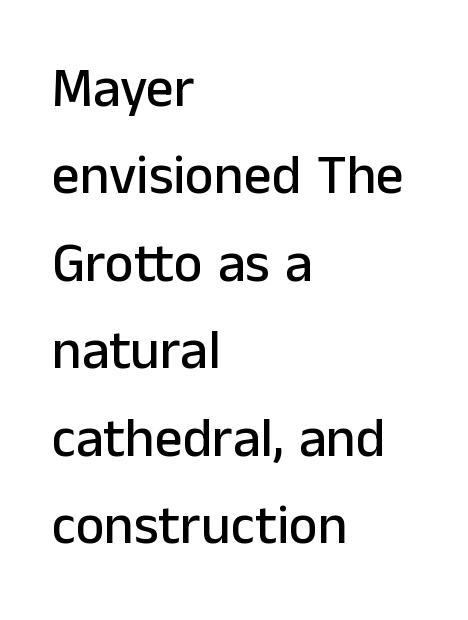
Q: Is the text italic (slanted)? A: No, it is upright.
Q: Is the typeface a serif or a sans-serif typeface? A: Sans-serif.
Q: Is the text underlined? A: No.
Q: How is the paragraph aligned? A: Left-aligned.
Q: Is the spacing between letters normal or unusually wide? A: Normal.
Q: Is the spacing between lines tight, normal or loose? A: Normal.
Q: Width (condensed, normal, or wide)? A: Normal.
Q: Stroke contrast? A: Low.
Q: x-height? A: Medium.
Q: Monospaced? A: No.
